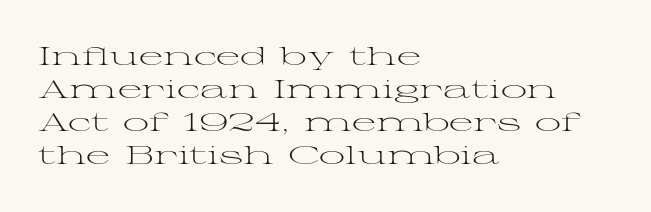
{"italic": "no", "bold": "no", "underline": "no", "align": "left", "line_spacing": "normal", "line_spacing_ratio": 1.27, "letter_spacing": "normal", "letter_spacing_em": 0.0, "glyph_px": 26}
